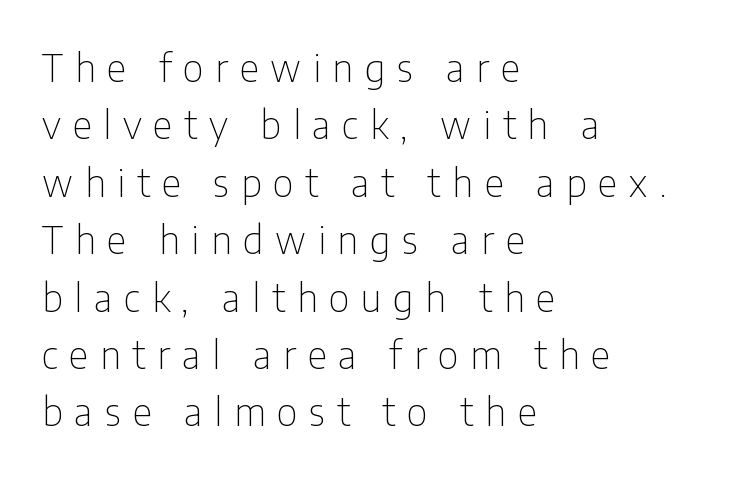
If you measured baseline to baseline, you'd find a middling distance. Varying glyph widths throughout — classic text-font behaviour. Tracking value appears strongly positive — letters spread wide. No chunkiness to these letters — they're not bold.
